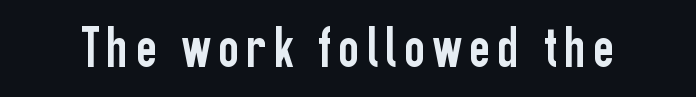
{"serif": "no", "italic": "no", "width": "condensed", "stroke_contrast": "low", "x_height": "medium", "monospaced": "no", "underline": "no", "glyph_px": 57}
